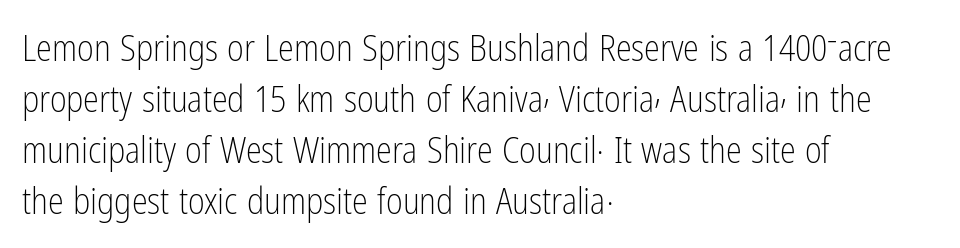
{"serif": "no", "italic": "no", "bold": "no", "weight": "light", "width": "condensed", "stroke_contrast": "low", "x_height": "medium", "monospaced": "no", "underline": "no", "align": "left", "line_spacing": "normal", "line_spacing_ratio": 1.42, "letter_spacing": "normal", "letter_spacing_em": 0.0, "glyph_px": 36}
